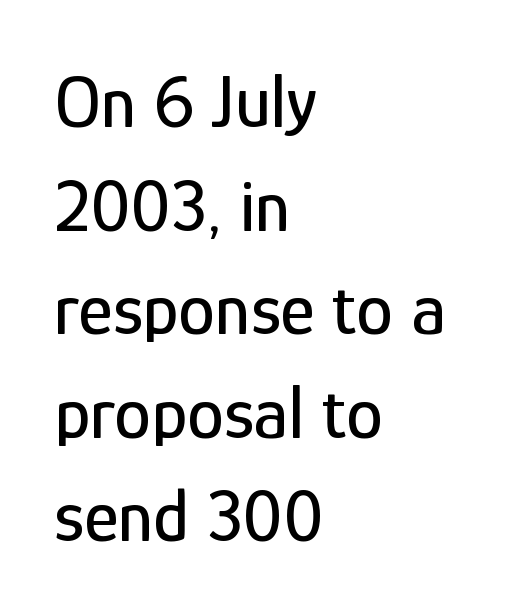
The font's upright variant was chosen for this text. A typesetter would call this proportional, since set widths differ per character. The words here are not underlined. Normally led — the rows are evenly, conventionally spaced. Left-aligned paragraph, ragged on the right. Characters follow at the spacing the type designer built in.
